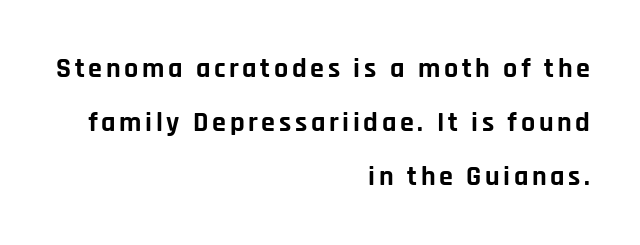
Q: Is the text bold? A: Yes.
Q: Is the text italic (slanted)? A: No, it is upright.
Q: Is the typeface a serif or a sans-serif typeface? A: Sans-serif.
Q: Is the text underlined? A: No.
Q: How is the paragraph aligned? A: Right-aligned.
Q: Is the spacing between lines tight, normal or loose? A: Loose.
Q: Width (condensed, normal, or wide)? A: Normal.
Q: Stroke contrast? A: Low.
Q: x-height? A: Large.
Q: Monospaced? A: No.
